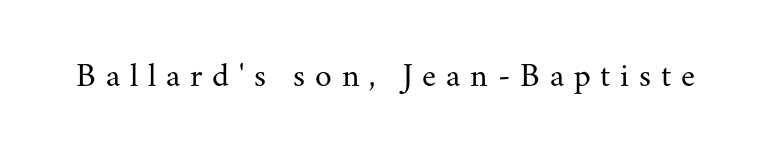
The image shows 34 px regular-weight serif type, upright; set unusually wide letter spacing (+0.29 em), not underlined; medium stroke contrast and a small x-height.
